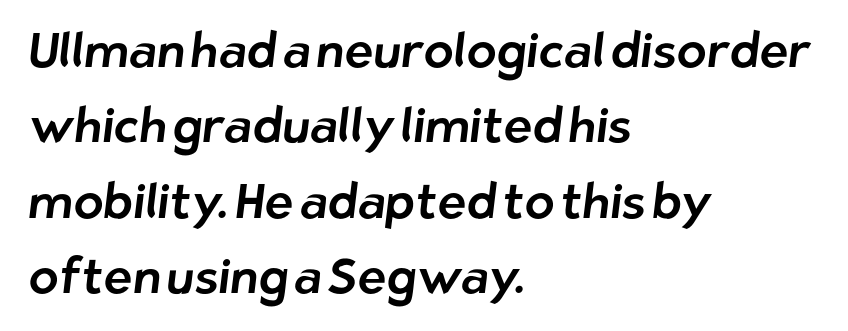
{"serif": "no", "width": "normal", "stroke_contrast": "low", "x_height": "medium", "monospaced": "no", "underline": "no", "align": "left", "line_spacing": "normal", "line_spacing_ratio": 1.54, "letter_spacing": "normal", "letter_spacing_em": 0.0, "glyph_px": 49}
